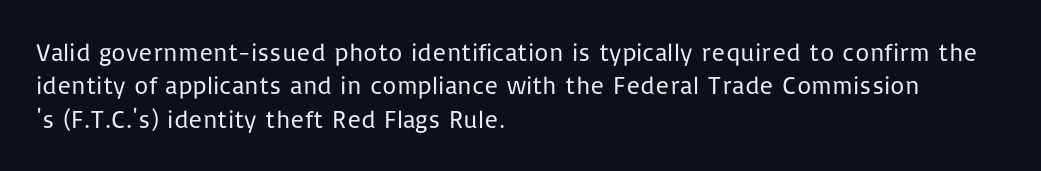
Q: Is the text bold? A: No.
Q: Is the text italic (slanted)? A: No, it is upright.
Q: Is the text underlined? A: No.
Q: How is the paragraph aligned? A: Left-aligned.
Q: Is the spacing between letters normal or unusually wide? A: Normal.
Q: Is the spacing between lines tight, normal or loose? A: Normal.
